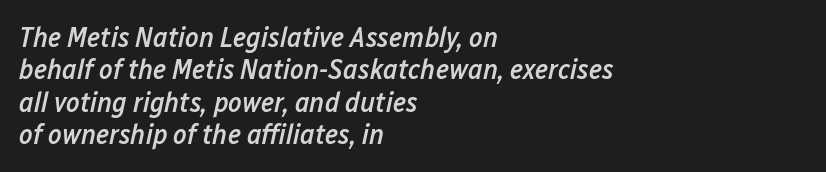
Plain, unruled lines of type. A bit beefed up — I'd call it semibold rather than bold. The line texture is even and compact thanks to regular tracking. Posture: slanted.
